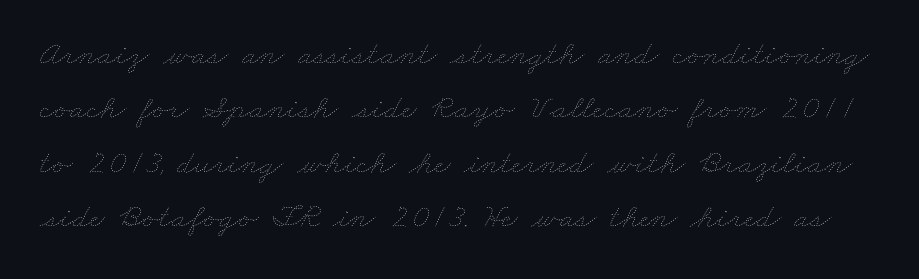
{"bold": "no", "weight": "thin", "width": "wide", "stroke_contrast": "low", "x_height": "small", "monospaced": "no", "underline": "no", "line_spacing": "normal", "line_spacing_ratio": 1.6, "letter_spacing": "normal", "letter_spacing_em": 0.0, "glyph_px": 34}
